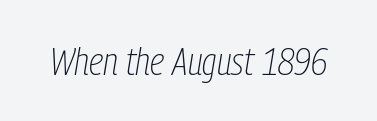
{"italic": "yes", "lean": "right", "slant_degrees": 9, "bold": "no", "weight": "thin", "width": "condensed", "stroke_contrast": "low", "x_height": "medium", "monospaced": "no", "underline": "no", "letter_spacing": "normal", "letter_spacing_em": 0.0, "glyph_px": 39}
